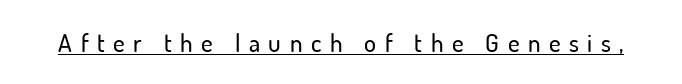
Glance below the letters and you will spot a drawn line. Is the letter spacing exaggerated? Yes — the characters are pushed far apart. Unlike italic type, these characters show no tilt at all.
